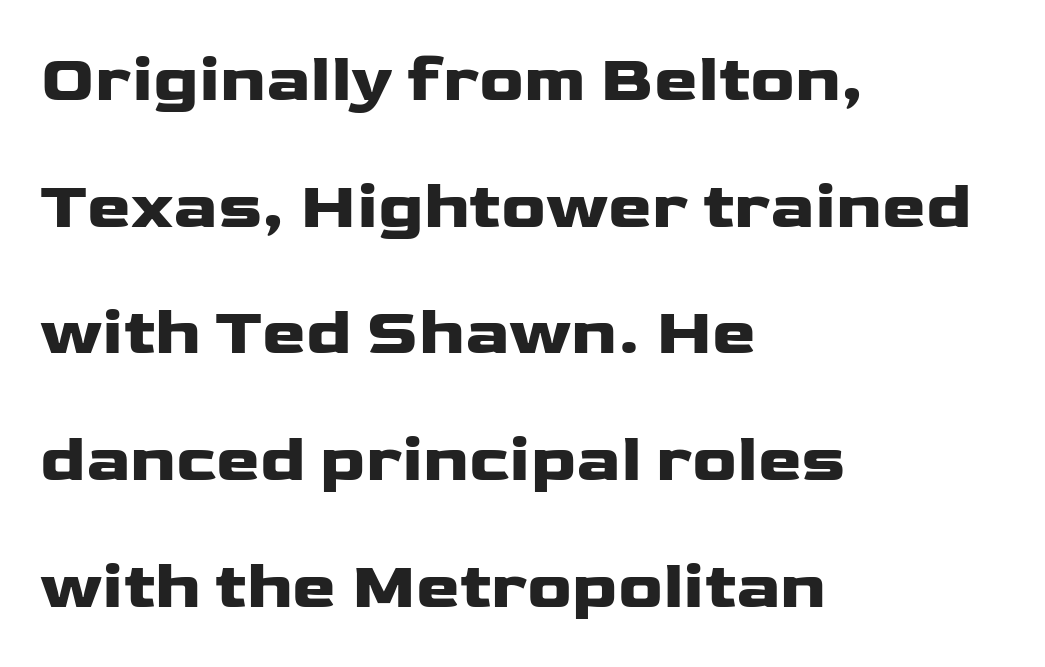
Q: Is the text bold? A: Yes.
Q: Is the text italic (slanted)? A: No, it is upright.
Q: Is the typeface a serif or a sans-serif typeface? A: Sans-serif.
Q: Is the text underlined? A: No.
Q: How is the paragraph aligned? A: Left-aligned.
Q: Is the spacing between letters normal or unusually wide? A: Normal.
Q: Is the spacing between lines tight, normal or loose? A: Loose.
Q: Width (condensed, normal, or wide)? A: Wide.
Q: Stroke contrast? A: Low.
Q: x-height? A: Medium.
Q: Monospaced? A: No.
